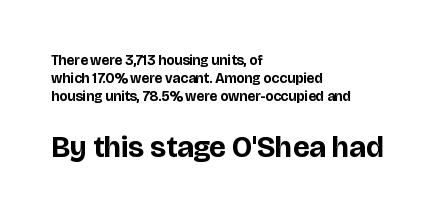
Whoever set this made the second block the dominant, larger element. Here the designer chose a conventional face with non-uniform glyph widths. Weight check: bold — yes, fully. Leading matches the norm, producing a regular column. Left-aligned paragraph, ragged on the right.
